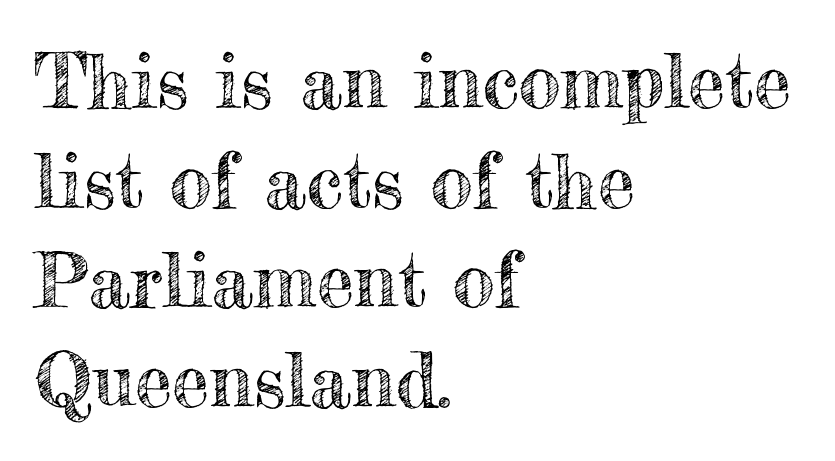
Q: Is the text italic (slanted)? A: No, it is upright.
Q: Is the text underlined? A: No.
Q: How is the paragraph aligned? A: Left-aligned.
Q: Is the spacing between letters normal or unusually wide? A: Normal.
Q: Is the spacing between lines tight, normal or loose? A: Normal.
Q: Width (condensed, normal, or wide)? A: Normal.
Q: x-height? A: Small.
Q: Monospaced? A: No.
